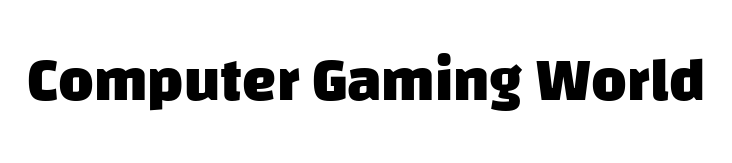
{"serif": "no", "bold": "yes", "weight": "heavy", "width": "normal", "stroke_contrast": "low", "x_height": "large", "monospaced": "no", "underline": "no", "letter_spacing": "normal", "letter_spacing_em": 0.0, "glyph_px": 61}
